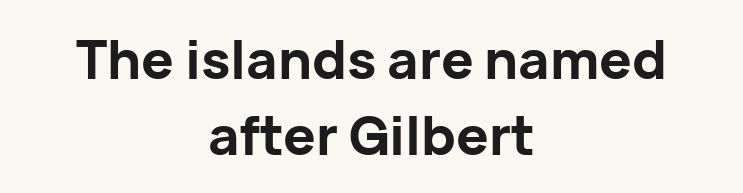
Q: Is the text bold? A: Yes.
Q: Is the text italic (slanted)? A: No, it is upright.
Q: Is the typeface a serif or a sans-serif typeface? A: Sans-serif.
Q: Is the text underlined? A: No.
Q: How is the paragraph aligned? A: Centered.
Q: Is the spacing between letters normal or unusually wide? A: Normal.
Q: Is the spacing between lines tight, normal or loose? A: Normal.
Q: Width (condensed, normal, or wide)? A: Normal.
Q: Stroke contrast? A: Low.
Q: x-height? A: Medium.
Q: Monospaced? A: No.
